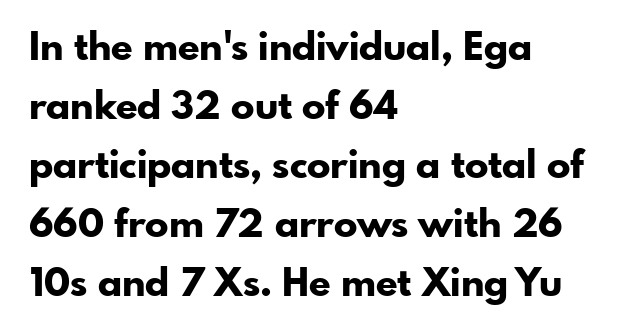
To sum up the face: it is a sans, with no serifs. This is heavy type, rendered in bold. This sample has the flowing, uneven cadence of proportional lettering. Every stem runs plumb, perpendicular to the baseline. The passage shown has conventional tracking throughout.
